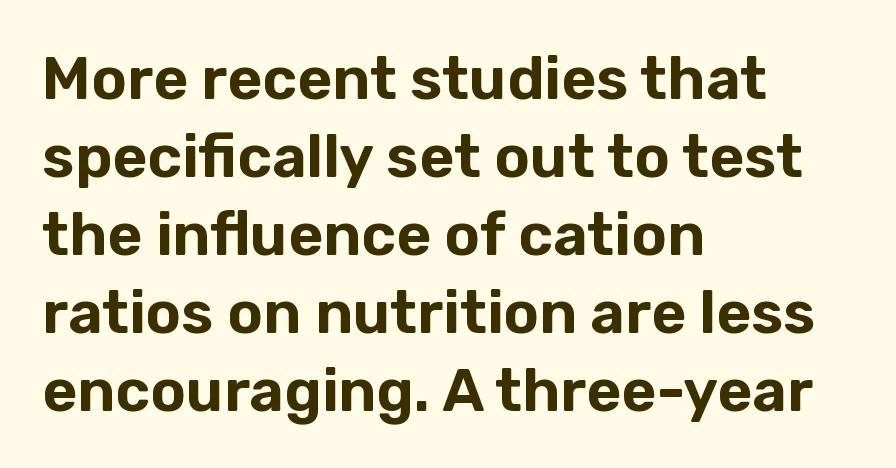
Q: Is the text italic (slanted)? A: No, it is upright.
Q: Is the typeface a serif or a sans-serif typeface? A: Sans-serif.
Q: Is the text underlined? A: No.
Q: How is the paragraph aligned? A: Left-aligned.
Q: Is the spacing between letters normal or unusually wide? A: Normal.
Q: Is the spacing between lines tight, normal or loose? A: Normal.
Q: Width (condensed, normal, or wide)? A: Normal.
Q: Stroke contrast? A: Low.
Q: x-height? A: Medium.
Q: Monospaced? A: No.
